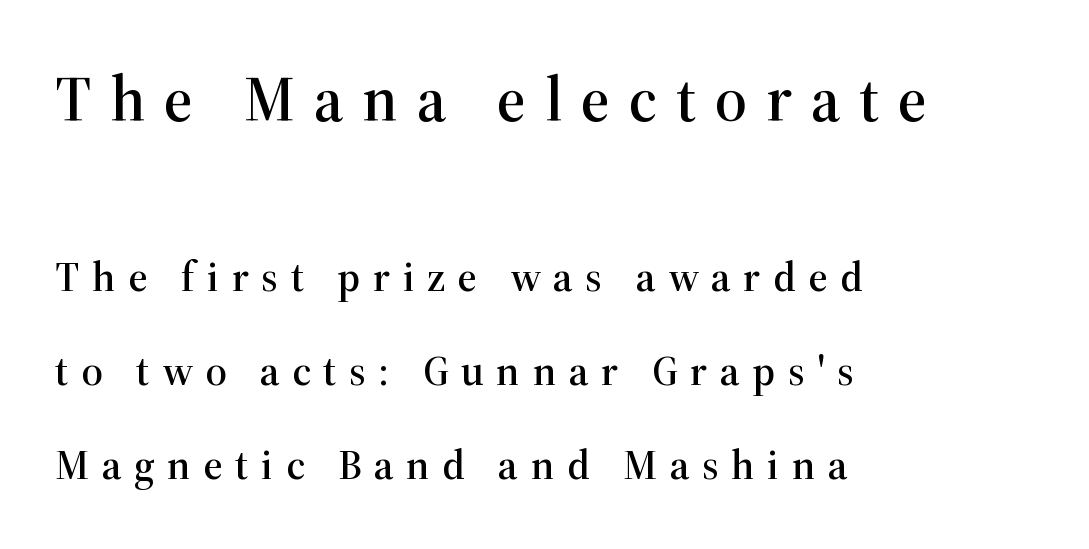
Q: Is the text italic (slanted)? A: No, it is upright.
Q: Is the typeface a serif or a sans-serif typeface? A: Serif.
Q: Is the text underlined? A: No.
Q: How is the paragraph aligned? A: Left-aligned.
Q: Is the spacing between letters normal or unusually wide? A: Unusually wide.
Q: Is the spacing between lines tight, normal or loose? A: Loose.
Q: Which block of text is set in a larger size, the first (top) or the second (bottom)? A: The first (top) one.
Q: Width (condensed, normal, or wide)? A: Normal.
Q: Stroke contrast? A: High.
Q: x-height? A: Medium.
Q: Monospaced? A: No.
